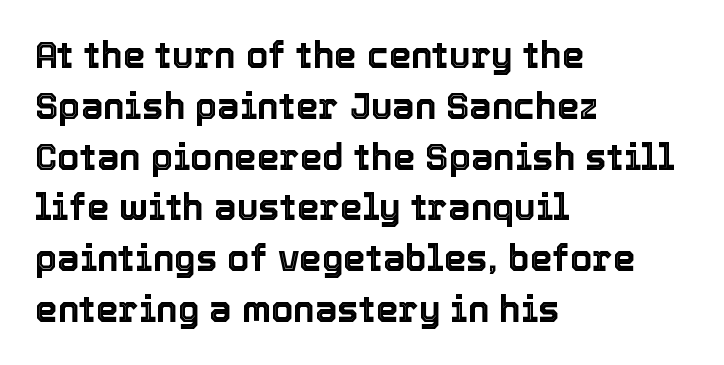
The image shows 36 px text type, upright; set left-aligned, normal line spacing (1.41x), normal letter spacing, not underlined; a medium x-height.
